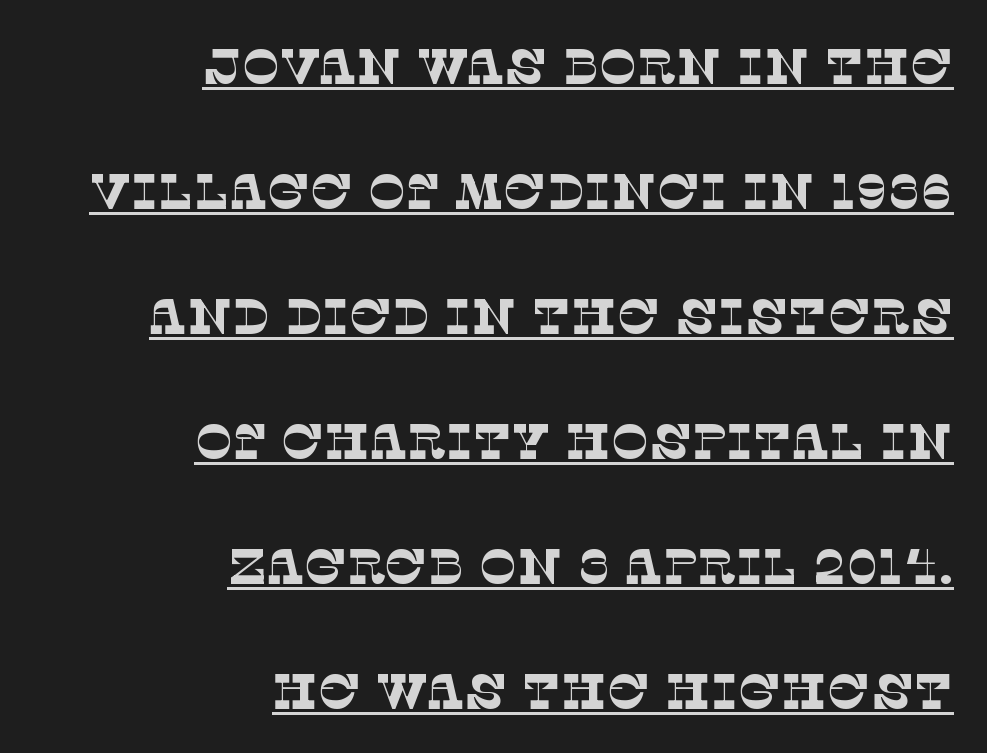
The image shows 50 px thin serif type; set right-aligned, loose line spacing (2.5x), normal letter spacing, underlined; low stroke contrast and a large x-height.
